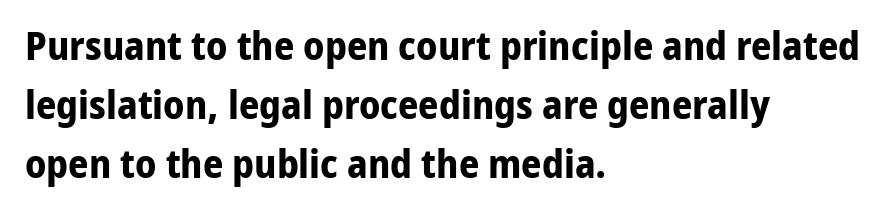
Q: Is the text bold? A: Yes.
Q: Is the text italic (slanted)? A: No, it is upright.
Q: Is the typeface a serif or a sans-serif typeface? A: Sans-serif.
Q: Is the text underlined? A: No.
Q: How is the paragraph aligned? A: Left-aligned.
Q: Is the spacing between letters normal or unusually wide? A: Normal.
Q: Is the spacing between lines tight, normal or loose? A: Normal.
Q: Width (condensed, normal, or wide)? A: Normal.
Q: Stroke contrast? A: Low.
Q: x-height? A: Medium.
Q: Monospaced? A: No.
